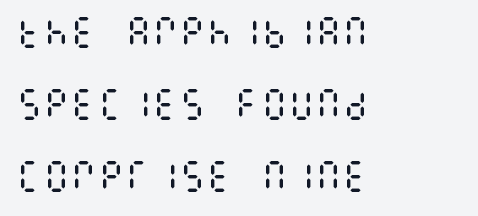
{"italic": "no", "bold": "no", "weight": "regular", "width": "condensed", "stroke_contrast": "medium", "x_height": "large", "underline": "no", "align": "left", "line_spacing": "loose", "line_spacing_ratio": 2.12, "letter_spacing": "normal", "letter_spacing_em": 0.0, "glyph_px": 34}
